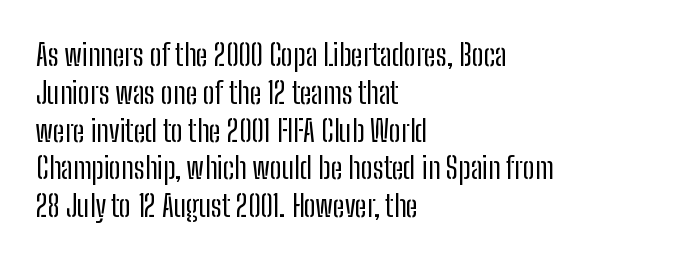
The image shows 30 px regular-weight, condensed sans-serif type, upright; set left-aligned, normal line spacing (1.26x), normal letter spacing, not underlined; low stroke contrast and a medium x-height.
